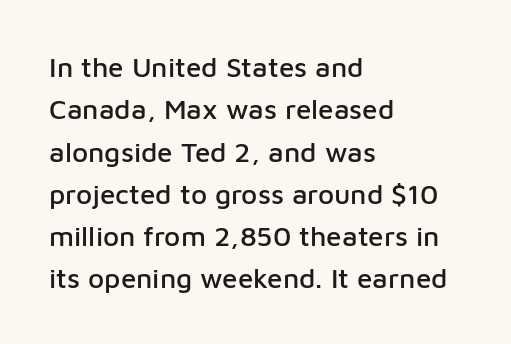
Q: Is the text italic (slanted)? A: No, it is upright.
Q: Is the typeface a serif or a sans-serif typeface? A: Sans-serif.
Q: Is the text underlined? A: No.
Q: How is the paragraph aligned? A: Left-aligned.
Q: Is the spacing between letters normal or unusually wide? A: Normal.
Q: Is the spacing between lines tight, normal or loose? A: Normal.
Q: Width (condensed, normal, or wide)? A: Normal.
Q: Stroke contrast? A: Low.
Q: x-height? A: Medium.
Q: Monospaced? A: No.
